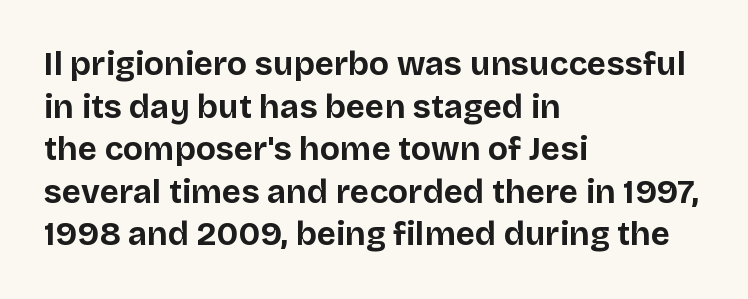
All the whitespace from short lines collects on the right. This rendering leaves character spacing at its baseline value. I'd call this a sans setting — the letters go barefoot. This sample has the flowing, uneven cadence of proportional lettering. Quick note: interline space is typical.
